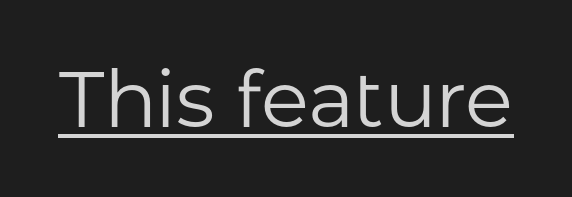
{"serif": "no", "italic": "no", "bold": "no", "weight": "regular", "width": "normal", "stroke_contrast": "low", "x_height": "medium", "monospaced": "no", "underline": "yes", "letter_spacing": "normal", "letter_spacing_em": 0.0, "glyph_px": 79}
